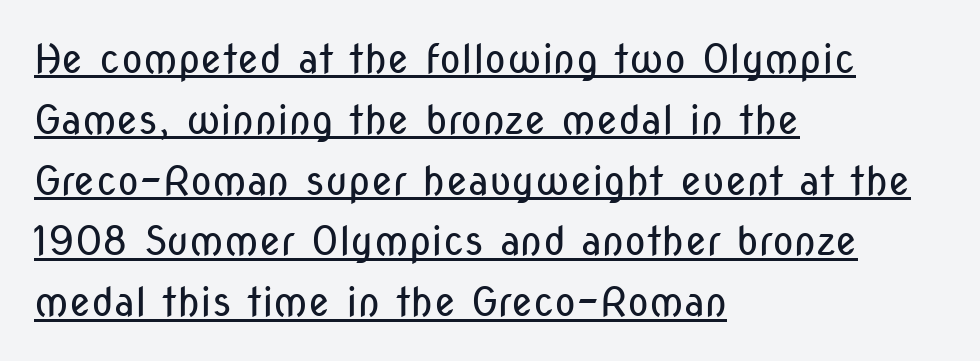
Q: Is the text bold? A: No.
Q: Is the text italic (slanted)? A: No, it is upright.
Q: Is the typeface a serif or a sans-serif typeface? A: Sans-serif.
Q: Is the text underlined? A: Yes.
Q: How is the paragraph aligned? A: Left-aligned.
Q: Is the spacing between letters normal or unusually wide? A: Normal.
Q: Is the spacing between lines tight, normal or loose? A: Normal.
Q: Width (condensed, normal, or wide)? A: Condensed.
Q: Stroke contrast? A: Low.
Q: x-height? A: Medium.
Q: Monospaced? A: No.
